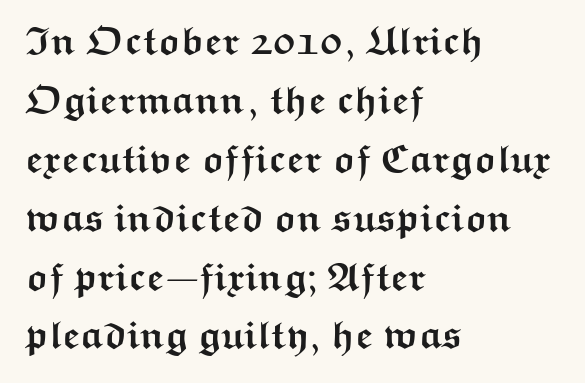
{"serif": "no", "italic": "no", "bold": "yes", "weight": "semibold", "width": "wide", "stroke_contrast": "medium", "x_height": "medium", "monospaced": "no", "underline": "no", "align": "left", "line_spacing": "normal", "line_spacing_ratio": 1.51, "letter_spacing": "normal", "letter_spacing_em": 0.0, "glyph_px": 39}
